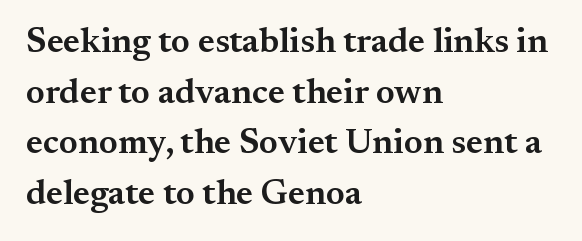
{"serif": "yes", "italic": "no", "bold": "semi", "weight": "semibold", "width": "normal", "stroke_contrast": "medium", "x_height": "small", "monospaced": "no", "underline": "no", "align": "left", "line_spacing": "normal", "line_spacing_ratio": 1.45, "letter_spacing": "normal", "letter_spacing_em": 0.0, "glyph_px": 35}
